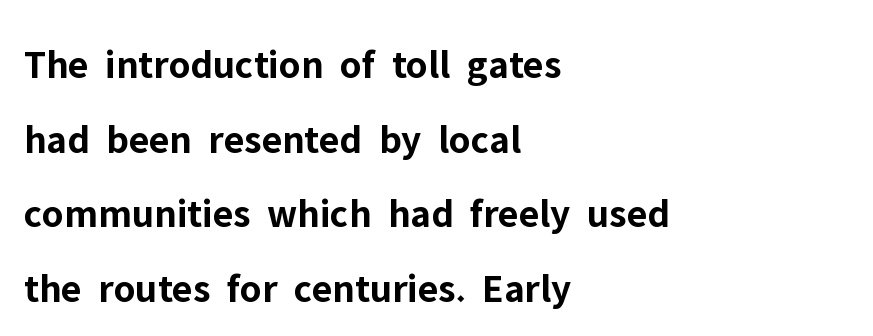
Serifs: no, the terminals of the letterforms are clean. Nothing unusual about the tracking: characters are spaced as the font intends. Has an underline been added? It has not. Bold? Absolutely — the strokes are thick and heavy. In CSS terms this would be text-align: left. Is there any slant? The stems are plumb.
